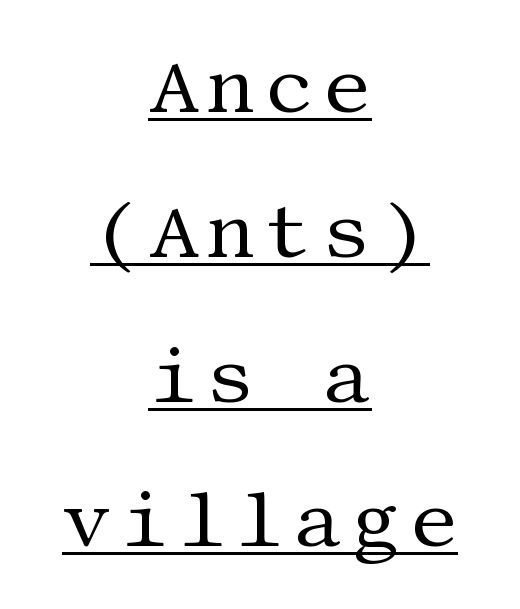
Q: Is the text bold? A: No.
Q: Is the text italic (slanted)? A: No, it is upright.
Q: Is the typeface a serif or a sans-serif typeface? A: Serif.
Q: Is the text underlined? A: Yes.
Q: How is the paragraph aligned? A: Centered.
Q: Width (condensed, normal, or wide)? A: Normal.
Q: Stroke contrast? A: Medium.
Q: x-height? A: Large.
